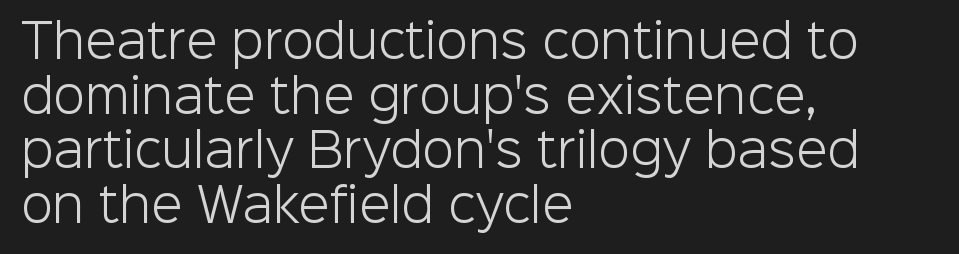
{"serif": "no", "italic": "no", "bold": "no", "weight": "light", "width": "normal", "stroke_contrast": "low", "x_height": "medium", "monospaced": "no", "underline": "no", "align": "left", "line_spacing_ratio": 1.19, "letter_spacing": "normal", "letter_spacing_em": 0.0, "glyph_px": 46}
